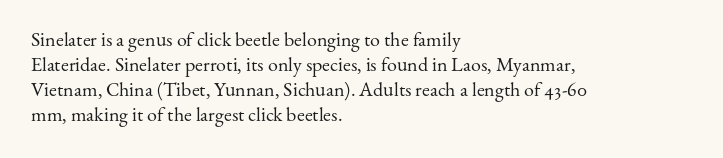
{"italic": "no", "bold": "no", "underline": "no", "align": "left", "line_spacing": "normal", "line_spacing_ratio": 1.25, "letter_spacing": "normal", "letter_spacing_em": 0.0, "glyph_px": 20}
